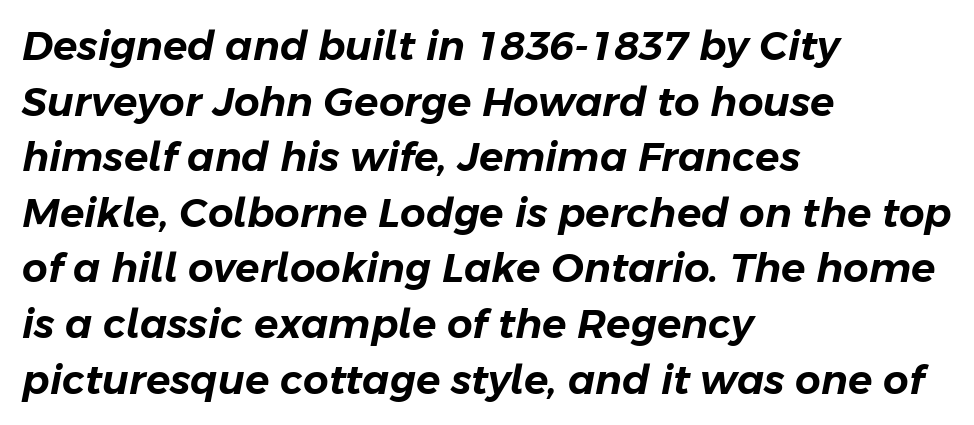
Q: Is the text italic (slanted)? A: Yes, it leans right by about 11 degrees.
Q: Is the text underlined? A: No.
Q: How is the paragraph aligned? A: Left-aligned.
Q: Is the spacing between letters normal or unusually wide? A: Normal.
Q: Is the spacing between lines tight, normal or loose? A: Normal.
Q: Width (condensed, normal, or wide)? A: Normal.
Q: Stroke contrast? A: Low.
Q: x-height? A: Medium.
Q: Monospaced? A: No.
